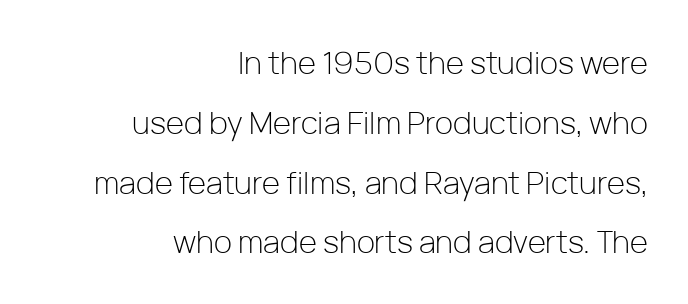
This rendering features lettering with no underline. Students, note that the glyphs here touch the page at normal intervals. Rows of type keep a wide berth in the vertical direction. The rendering uses natural spacing where letterforms have individual widths.
